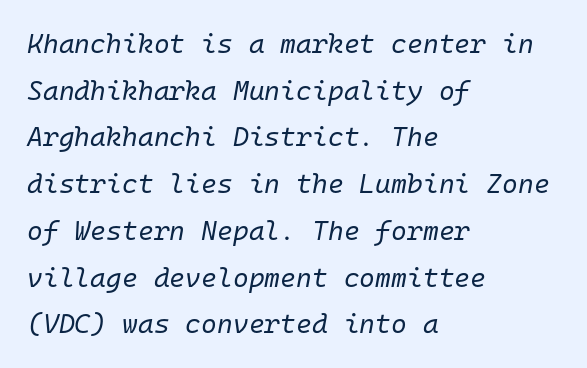
{"italic": "yes", "lean": "right", "slant_degrees": 10, "bold": "no", "underline": "no", "align": "left", "line_spacing_ratio": 1.73, "letter_spacing": "normal", "letter_spacing_em": 0.0, "glyph_px": 27}
